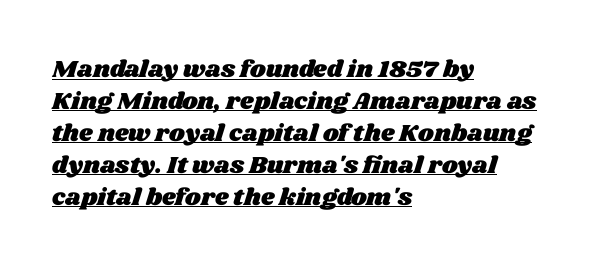
The image shows 24 px text type; set left-aligned, normal line spacing (1.33x), normal letter spacing, underlined.
